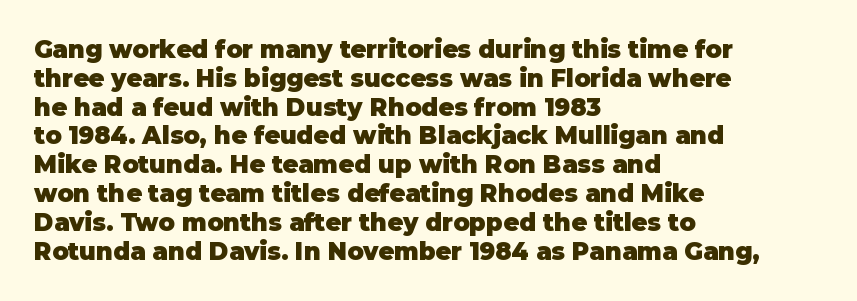
{"italic": "no", "bold": "yes", "underline": "no", "align": "left", "line_spacing_ratio": 1.2, "letter_spacing": "normal", "letter_spacing_em": 0.0, "glyph_px": 24}
